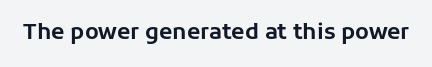
{"italic": "no", "underline": "no", "letter_spacing": "normal", "letter_spacing_em": 0.0, "glyph_px": 22}
